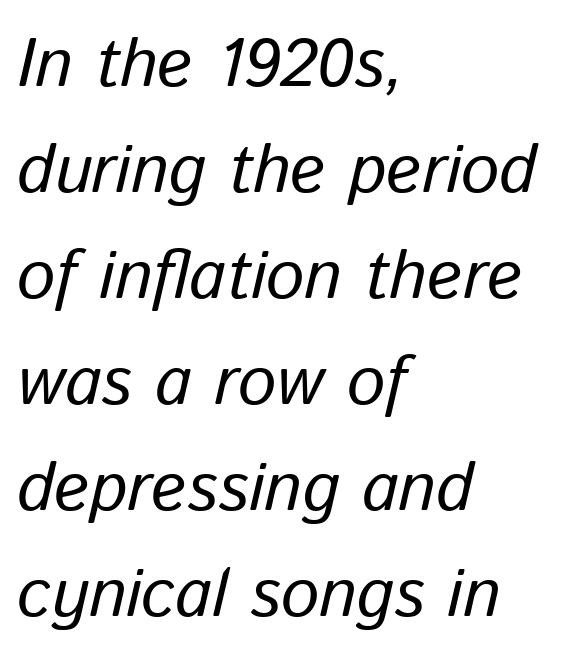
Q: Is the text bold? A: No.
Q: Is the text italic (slanted)? A: Yes, it leans right by about 13 degrees.
Q: Is the text underlined? A: No.
Q: How is the paragraph aligned? A: Left-aligned.
Q: Is the spacing between letters normal or unusually wide? A: Normal.
Q: Is the spacing between lines tight, normal or loose? A: Normal.
Q: Width (condensed, normal, or wide)? A: Normal.
Q: Stroke contrast? A: Low.
Q: x-height? A: Medium.
Q: Monospaced? A: No.
